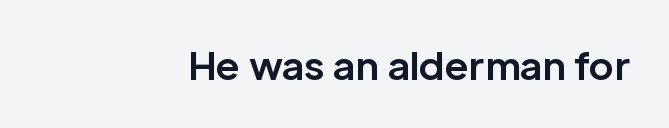
The image shows 38 px bold sans-serif type, upright; set right-aligned, normal letter spacing, not underlined; low stroke contrast and a medium x-height.
